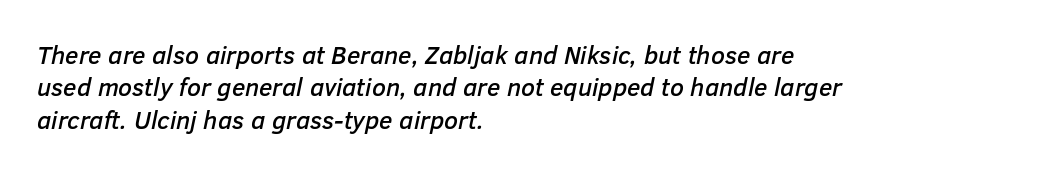
The image shows 25 px text type, italic (leaning right); set left-aligned, normal line spacing (1.3x), normal letter spacing, not underlined.
